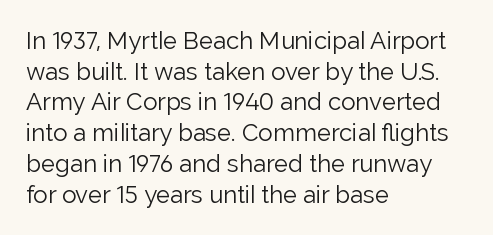
Is the type heavy? It reads as light-to-regular instead. Leftover space on each line is placed entirely after the last word. Characters follow at the spacing the type designer built in. The passage shown stacks its lines at a standard gap.
